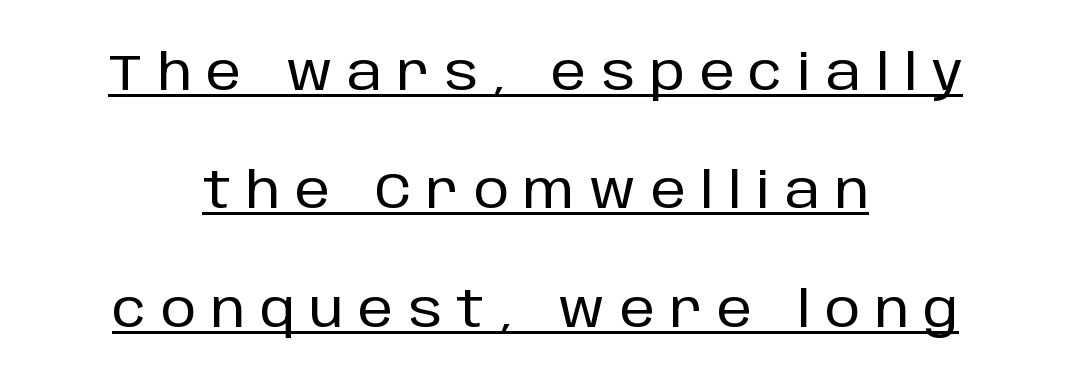
Ascenders rise straight up at ninety degrees. Typographically, this falls in the sans-serif category. A great deal of white space separates one row of letters from the next. Beneath each row of characters lies a ruled line.
